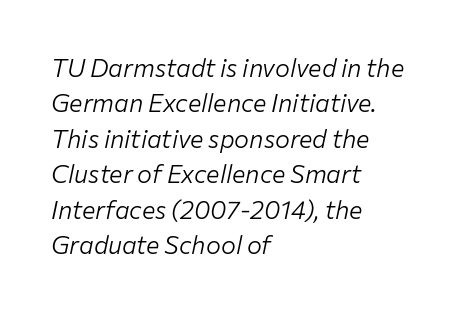
The image shows 25 px text type, italic (leaning right); set left-aligned, normal line spacing (1.42x), normal letter spacing, not underlined.
